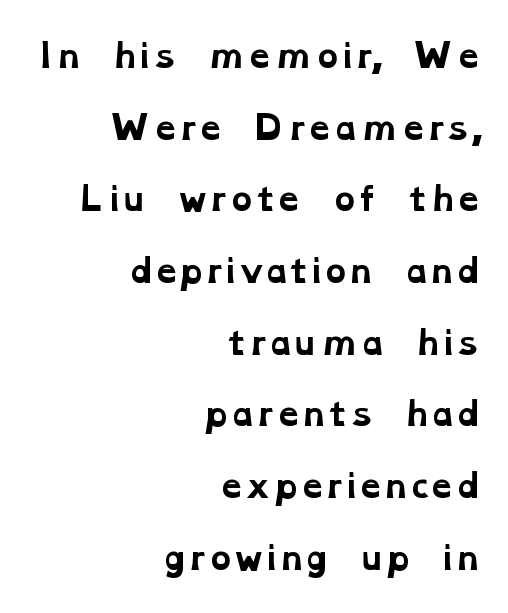
The image shows 32 px bold, wide serif type; set right-aligned, loose line spacing (2.24x), normal letter spacing, not underlined; low stroke contrast and a medium x-height.
